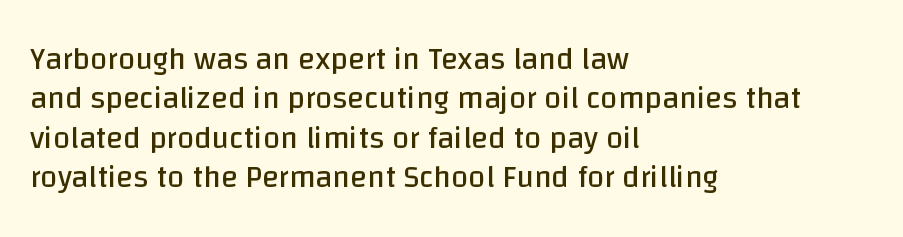
The image shows 31 px regular-weight sans-serif type, upright; set left-aligned, normal line spacing (1.27x), normal letter spacing, not underlined; low stroke contrast and a large x-height.
